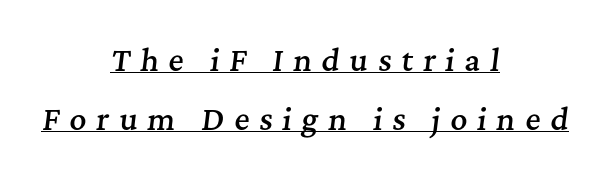
In terms of letterform style, serifs are clearly present. Glyph-to-glyph distance is far greater than everyday printed text. Set as a demibold, roughly 600 on the weight scale. Rendered with sloped, italic letterforms. The face used here is proportionally spaced, like ordinary book or web type. A continuous stroke trails under the words, as in a hyperlink.
